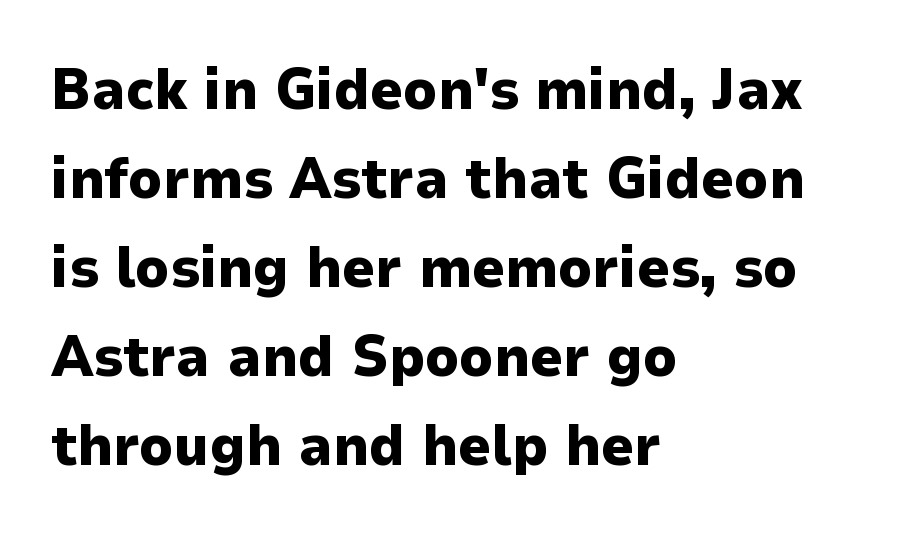
Q: Is the text bold? A: Yes.
Q: Is the text italic (slanted)? A: No, it is upright.
Q: Is the typeface a serif or a sans-serif typeface? A: Sans-serif.
Q: Is the text underlined? A: No.
Q: How is the paragraph aligned? A: Left-aligned.
Q: Is the spacing between letters normal or unusually wide? A: Normal.
Q: Is the spacing between lines tight, normal or loose? A: Normal.
Q: Width (condensed, normal, or wide)? A: Normal.
Q: Stroke contrast? A: Low.
Q: x-height? A: Medium.
Q: Monospaced? A: No.
